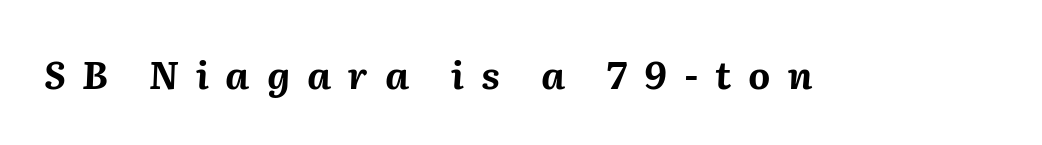
The image shows 38 px bold type, italic (leaning right); set unusually wide letter spacing (+0.45 em), not underlined; medium stroke contrast and a medium x-height.
